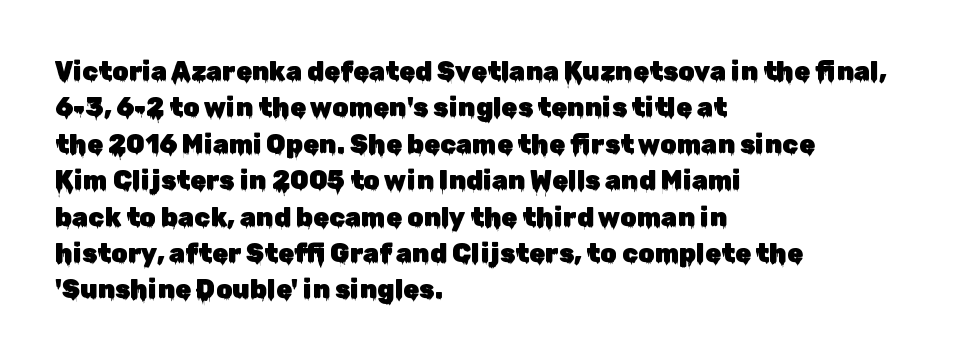
Each line starts at the same left margin while the right side varies. There is no visible air inserted between adjacent glyphs. Baseline-to-baseline distance is the conventional proportion of letter height. No italicization has been applied; the sample stays upright.
